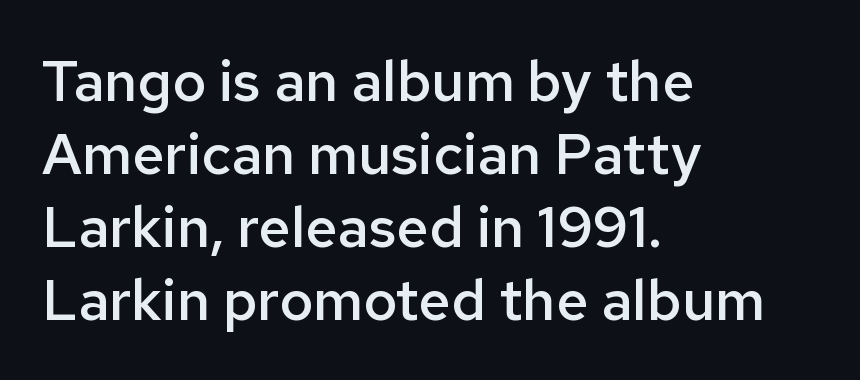
The image shows 57 px semibold sans-serif type, upright; set left-aligned, normal line spacing (1.28x), normal letter spacing, not underlined; low stroke contrast and a medium x-height.
